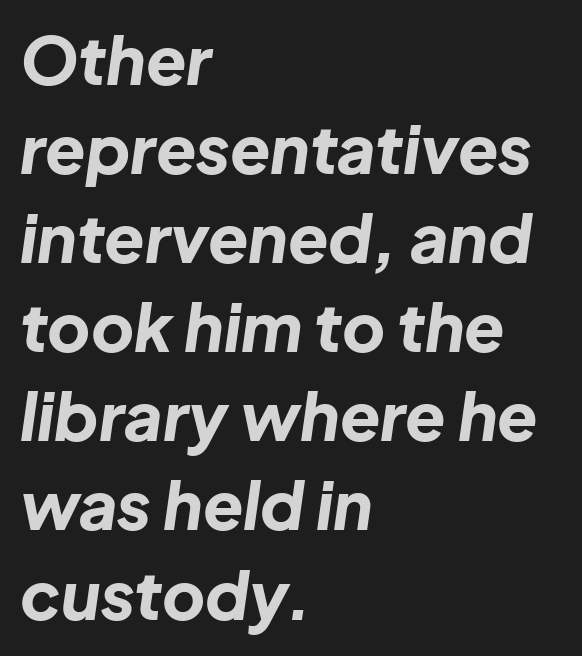
Slanted lettering throughout. Notice how descenders clear the ascenders below comfortably — that's standard leading. No word sits above an underline. Typeset ragged right — the left edge is the straight one. The face used here is proportionally spaced, like ordinary book or web type.
